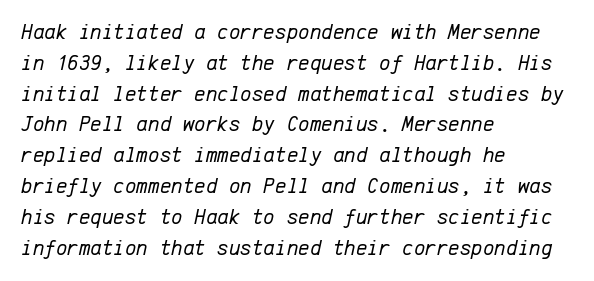
Q: Is the text bold? A: No.
Q: Is the text italic (slanted)? A: Yes, it leans right by about 12 degrees.
Q: Is the text underlined? A: No.
Q: How is the paragraph aligned? A: Left-aligned.
Q: Is the spacing between letters normal or unusually wide? A: Normal.
Q: Is the spacing between lines tight, normal or loose? A: Normal.
